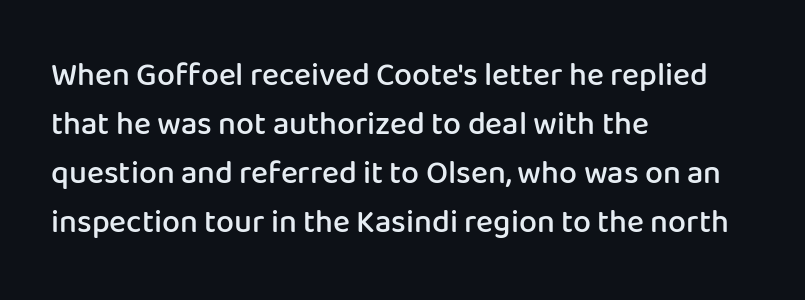
The image shows 32 px semibold sans-serif type, upright; set left-aligned, normal line spacing (1.53x), normal letter spacing, not underlined; low stroke contrast and a medium x-height.
